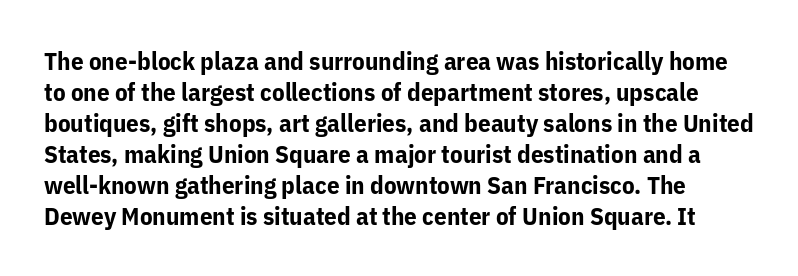
{"italic": "no", "bold": "yes", "underline": "no", "line_spacing_ratio": 1.24, "letter_spacing": "normal", "letter_spacing_em": 0.0, "glyph_px": 25}
